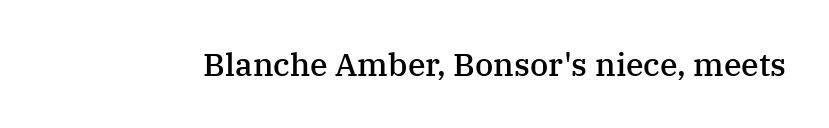
The strip under each line holds only bare page. The specimen reads as upright at a glance. The designer went with a serif here, giving each stem small feet. Character widths vary here, with narrow letters taking less room than wide ones. The line texture is even and compact thanks to regular tracking.
